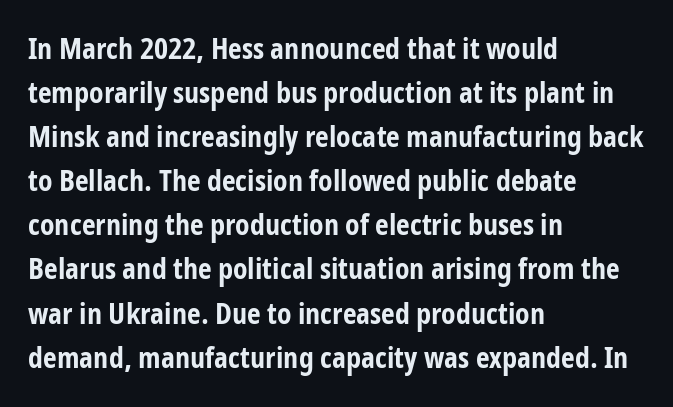
Q: Is the text bold? A: Yes.
Q: Is the text italic (slanted)? A: No, it is upright.
Q: Is the typeface a serif or a sans-serif typeface? A: Sans-serif.
Q: Is the text underlined? A: No.
Q: How is the paragraph aligned? A: Left-aligned.
Q: Is the spacing between letters normal or unusually wide? A: Normal.
Q: Is the spacing between lines tight, normal or loose? A: Normal.
Q: Width (condensed, normal, or wide)? A: Condensed.
Q: Stroke contrast? A: Low.
Q: x-height? A: Medium.
Q: Monospaced? A: No.
